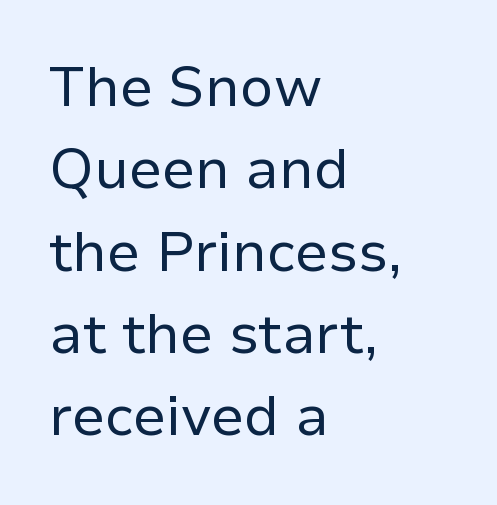
Q: Is the text bold? A: No.
Q: Is the text italic (slanted)? A: No, it is upright.
Q: Is the typeface a serif or a sans-serif typeface? A: Sans-serif.
Q: Is the text underlined? A: No.
Q: How is the paragraph aligned? A: Left-aligned.
Q: Is the spacing between letters normal or unusually wide? A: Normal.
Q: Is the spacing between lines tight, normal or loose? A: Normal.
Q: Width (condensed, normal, or wide)? A: Normal.
Q: Stroke contrast? A: Low.
Q: x-height? A: Medium.
Q: Monospaced? A: No.
